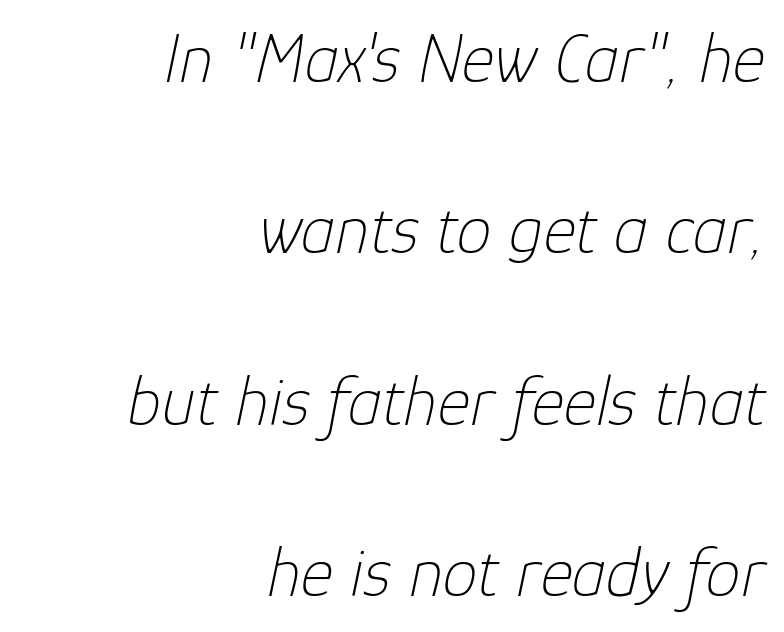
The gap between lines stays unmarked. How would I describe the line gaps? Wide and relaxed. A typesetter would call this proportional, since set widths differ per character. These lines stack with their right ends in a neat column. These lines keep a tight, regular rhythm from letter to letter.
